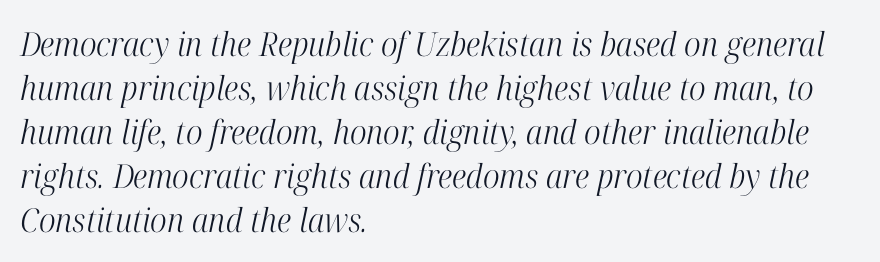
Typographically, this falls in the serif category. The line texture is even and compact thanks to regular tracking. The foot of each line stays bare and open. The passage shown stacks its lines at a standard gap.
